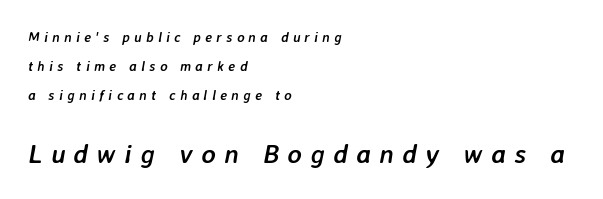
{"italic": "yes", "lean": "right", "slant_degrees": 7, "bold": "yes", "underline": "no", "align": "left", "line_spacing": "loose", "line_spacing_ratio": 2.06, "letter_spacing": "wide", "letter_spacing_em": 0.31, "larger_block": "second", "size_ratio": 1.93, "glyph_px": 27}
